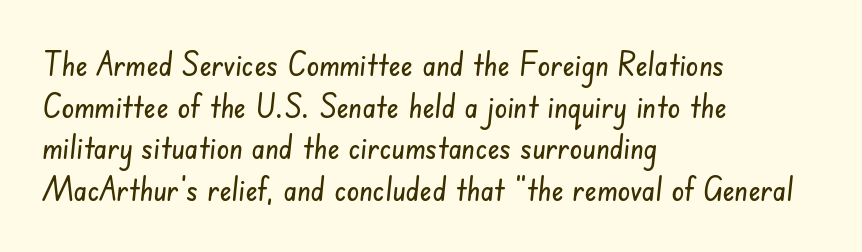
Q: Is the typeface a serif or a sans-serif typeface? A: Sans-serif.
Q: Is the text underlined? A: No.
Q: How is the paragraph aligned? A: Left-aligned.
Q: Is the spacing between letters normal or unusually wide? A: Normal.
Q: Is the spacing between lines tight, normal or loose? A: Normal.
Q: Width (condensed, normal, or wide)? A: Condensed.
Q: Stroke contrast? A: Low.
Q: x-height? A: Small.
Q: Monospaced? A: No.
